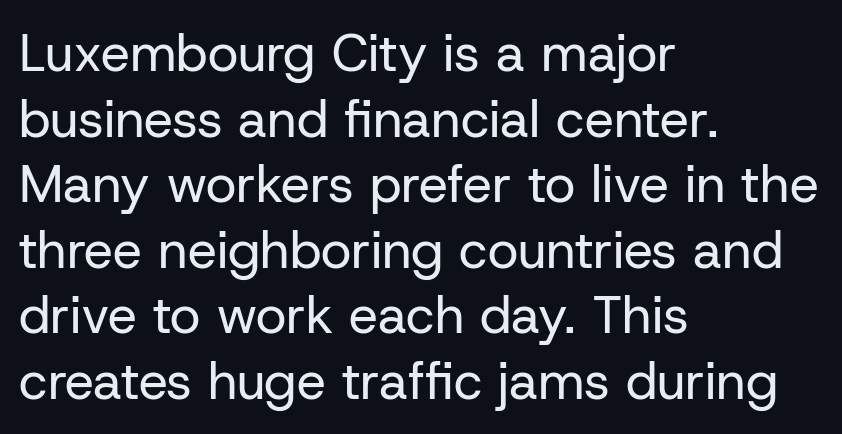
Is this a sans? Yes — the strokes have no serifs. Visually the block forms a straight wall on the left and a jagged coastline on the right. Check the space under the baseline: it is left empty. No chunkiness to these letters — they're not bold. The letters advance in unequal steps, a hallmark of proportional type.
